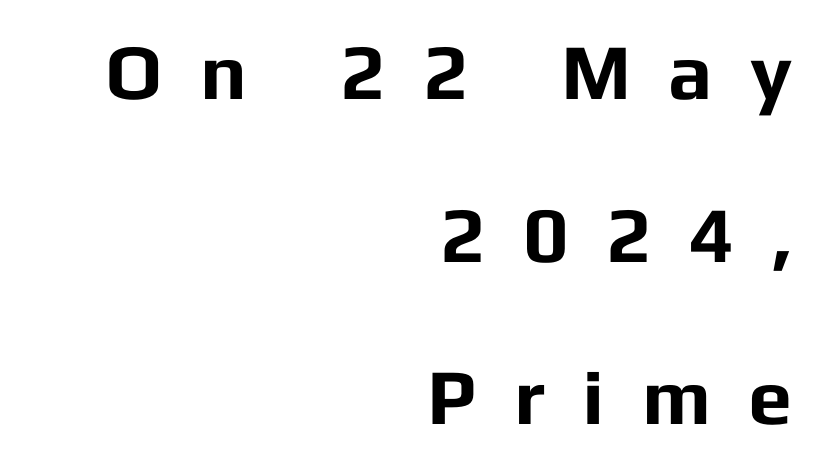
{"serif": "no", "italic": "no", "bold": "yes", "weight": "bold", "width": "normal", "stroke_contrast": "low", "x_height": "medium", "monospaced": "no", "underline": "no", "align": "right", "line_spacing": "loose", "line_spacing_ratio": 2.06, "letter_spacing": "wide", "letter_spacing_em": 0.47, "glyph_px": 79}
